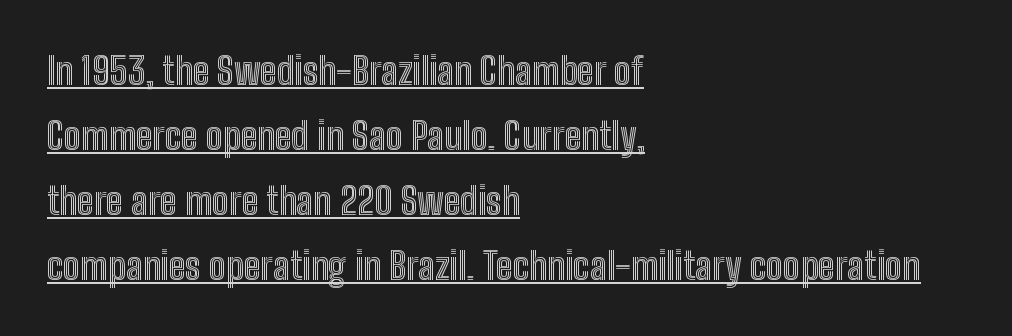
Q: Is the text italic (slanted)? A: No, it is upright.
Q: Is the text underlined? A: Yes.
Q: How is the paragraph aligned? A: Left-aligned.
Q: Is the spacing between letters normal or unusually wide? A: Normal.
Q: Width (condensed, normal, or wide)? A: Condensed.
Q: x-height? A: Medium.
Q: Monospaced? A: No.
